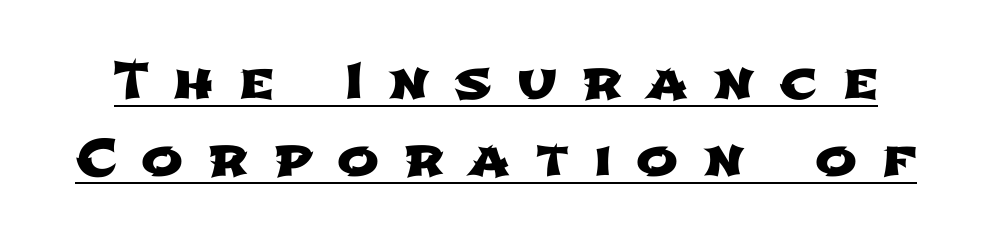
The face used here appears with an underline applied. Note the varied advance widths — an 'i' is clearly narrower than an 'm'. Is the letter spacing exaggerated? Yes — the characters are pushed far apart. Regular leading. Look at the bottom of the vertical strokes: they stop flat, with no serifs.
